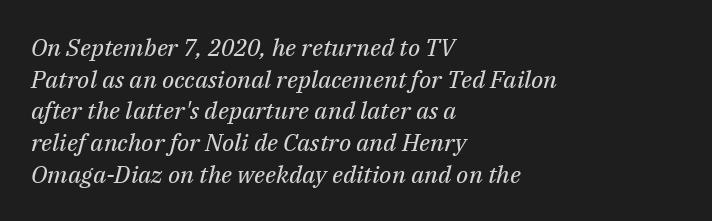
{"italic": "yes", "lean": "right", "slant_degrees": 14, "bold": "no", "underline": "no", "align": "left", "line_spacing": "normal", "line_spacing_ratio": 1.32, "letter_spacing": "normal", "letter_spacing_em": 0.0, "glyph_px": 24}
